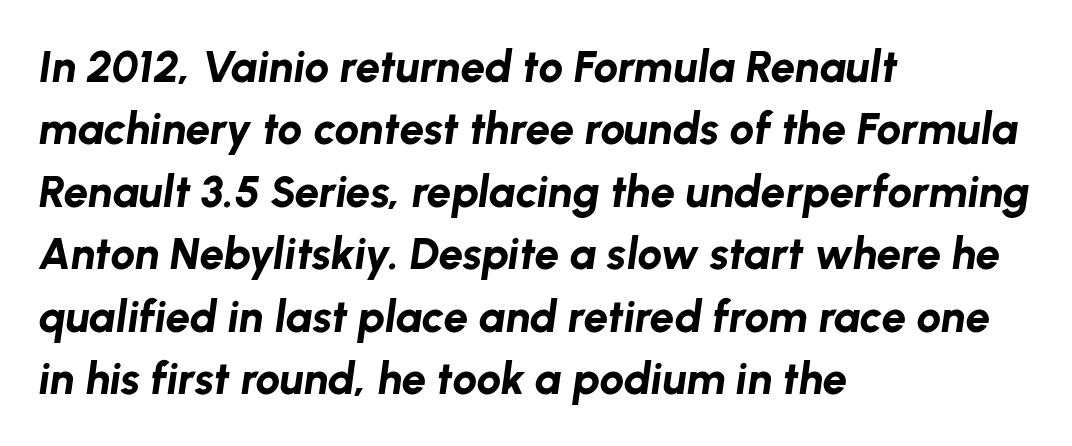
{"italic": "yes", "lean": "right", "slant_degrees": 8, "bold": "yes", "weight": "bold", "width": "normal", "stroke_contrast": "low", "x_height": "medium", "monospaced": "no", "underline": "no", "align": "left", "line_spacing": "normal", "line_spacing_ratio": 1.42, "letter_spacing": "normal", "letter_spacing_em": 0.0, "glyph_px": 44}
